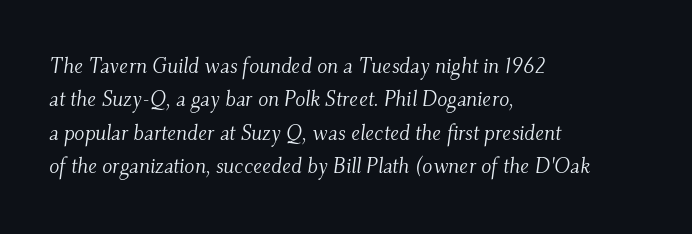
Q: Is the text bold? A: No.
Q: Is the text italic (slanted)? A: Yes, it leans right by about 9 degrees.
Q: Is the text underlined? A: No.
Q: How is the paragraph aligned? A: Left-aligned.
Q: Is the spacing between letters normal or unusually wide? A: Normal.
Q: Is the spacing between lines tight, normal or loose? A: Normal.
